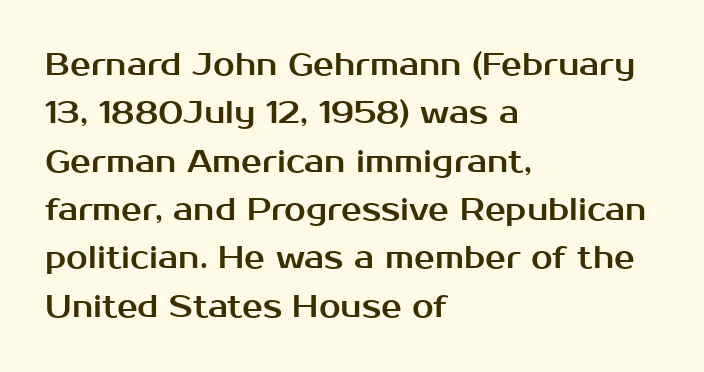
{"serif": "no", "italic": "no", "width": "normal", "stroke_contrast": "medium", "x_height": "medium", "monospaced": "no", "underline": "no", "align": "left", "line_spacing": "normal", "line_spacing_ratio": 1.56, "letter_spacing": "normal", "letter_spacing_em": 0.0, "glyph_px": 31}
